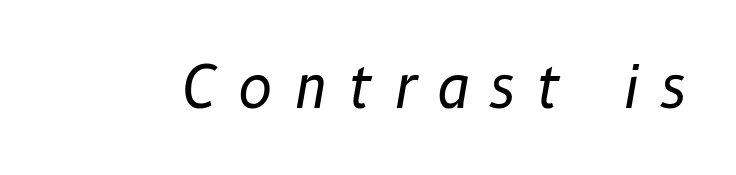
The cut favours lightness, reaching ordinary text weight at its darkest. Designer's note — italics engaged. The specimen omits any rule beneath the text block's lines. These lines are rendered in a variable-pitch font. Glyph-to-glyph distance is far greater than everyday printed text.
